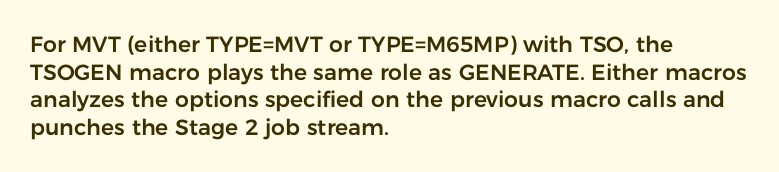
Regarding leading, the lines here are spaced in the standard way. The space beneath each line is pristine and unruled. Tracking value appears to be zero — textbook default spacing. The setting favours the left margin, as ordinary paragraphs usually do.
